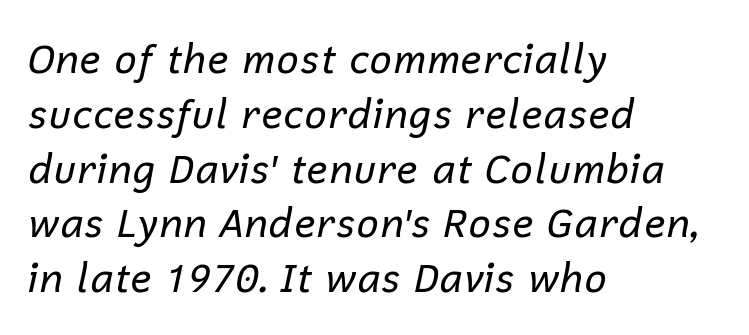
Q: Is the text bold? A: No.
Q: Is the text italic (slanted)? A: Yes, it leans right by about 12 degrees.
Q: Is the text underlined? A: No.
Q: How is the paragraph aligned? A: Left-aligned.
Q: Is the spacing between letters normal or unusually wide? A: Normal.
Q: Is the spacing between lines tight, normal or loose? A: Normal.
Q: Width (condensed, normal, or wide)? A: Normal.
Q: Stroke contrast? A: Low.
Q: x-height? A: Medium.
Q: Monospaced? A: No.
